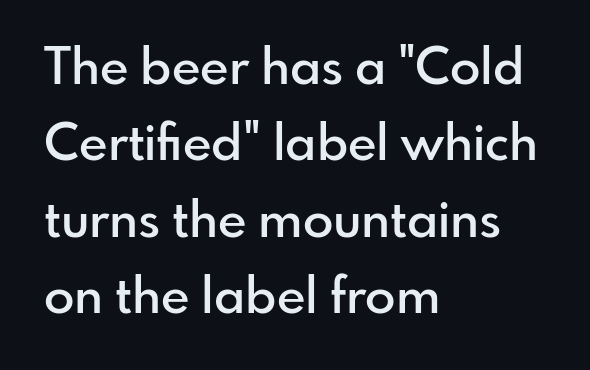
{"serif": "no", "italic": "no", "bold": "semi", "weight": "semibold", "width": "normal", "stroke_contrast": "low", "x_height": "small", "monospaced": "no", "underline": "no", "align": "left", "line_spacing": "normal", "line_spacing_ratio": 1.53, "letter_spacing": "normal", "letter_spacing_em": 0.0, "glyph_px": 50}
